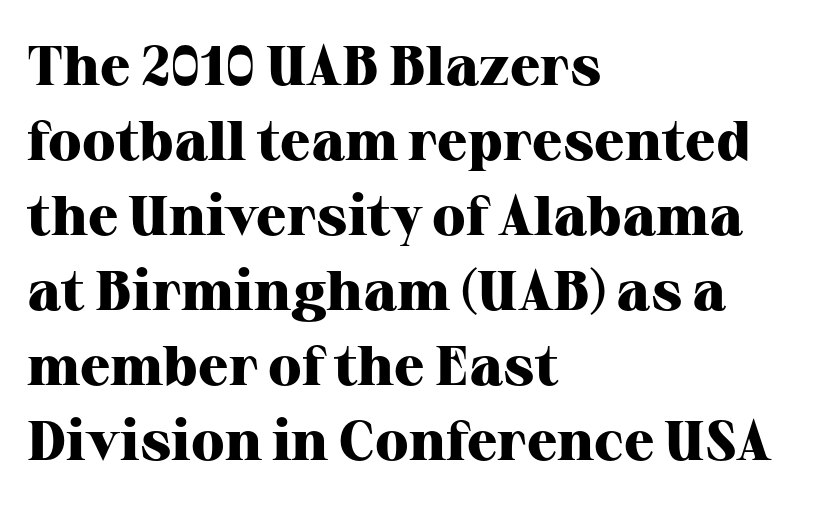
{"serif": "yes", "italic": "no", "bold": "yes", "weight": "heavy", "width": "normal", "stroke_contrast": "high", "x_height": "medium", "monospaced": "no", "underline": "no", "align": "left", "line_spacing": "normal", "line_spacing_ratio": 1.34, "letter_spacing": "normal", "letter_spacing_em": 0.0, "glyph_px": 56}
